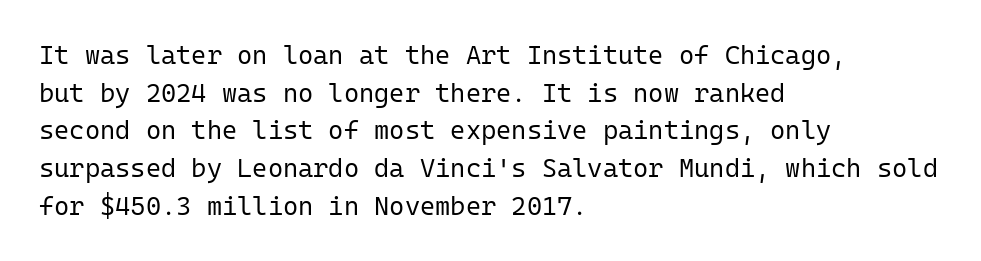
Q: Is the text bold? A: No.
Q: Is the text italic (slanted)? A: No, it is upright.
Q: Is the text underlined? A: No.
Q: How is the paragraph aligned? A: Left-aligned.
Q: Is the spacing between letters normal or unusually wide? A: Normal.
Q: Is the spacing between lines tight, normal or loose? A: Normal.
